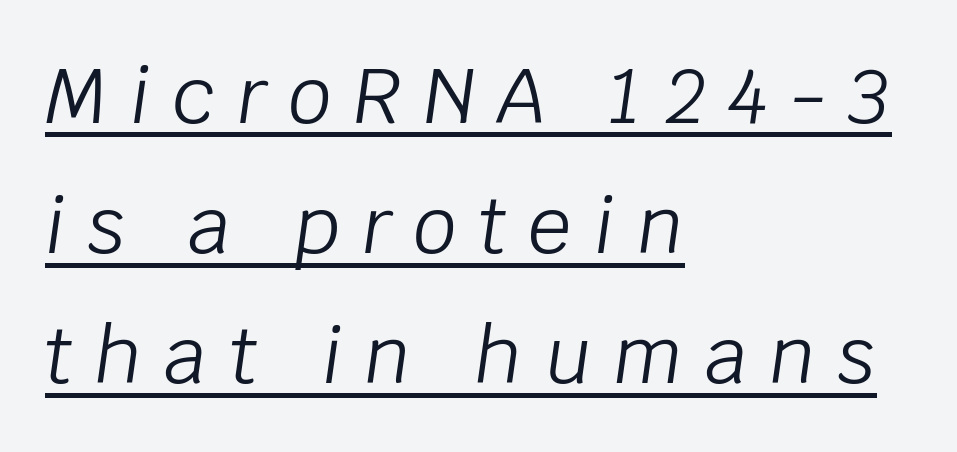
{"italic": "yes", "lean": "right", "slant_degrees": 8, "bold": "no", "weight": "light", "width": "normal", "stroke_contrast": "low", "x_height": "large", "monospaced": "no", "underline": "yes", "align": "left", "line_spacing": "normal", "line_spacing_ratio": 1.69, "letter_spacing": "wide", "letter_spacing_em": 0.28, "glyph_px": 77}
